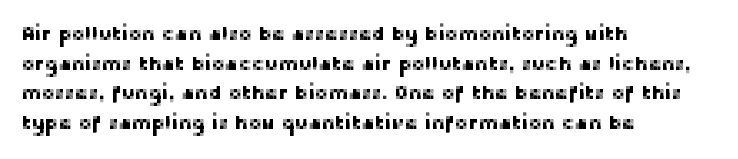
The words here are not underlined. Compared with typical paragraphs, the rows here are spaced about the same. Leftover space on each line is placed entirely after the last word. Students, note that the glyphs here touch the page at normal intervals. Italic: no, the glyphs are upright roman.
